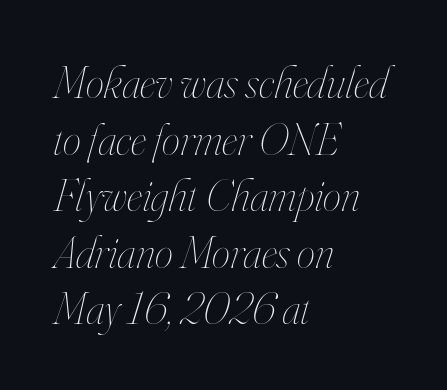
Q: Is the text bold? A: No.
Q: Is the text italic (slanted)? A: Yes, it leans right by about 16 degrees.
Q: Is the text underlined? A: No.
Q: How is the paragraph aligned? A: Left-aligned.
Q: Is the spacing between letters normal or unusually wide? A: Normal.
Q: Width (condensed, normal, or wide)? A: Condensed.
Q: Stroke contrast? A: High.
Q: x-height? A: Small.
Q: Monospaced? A: No.
